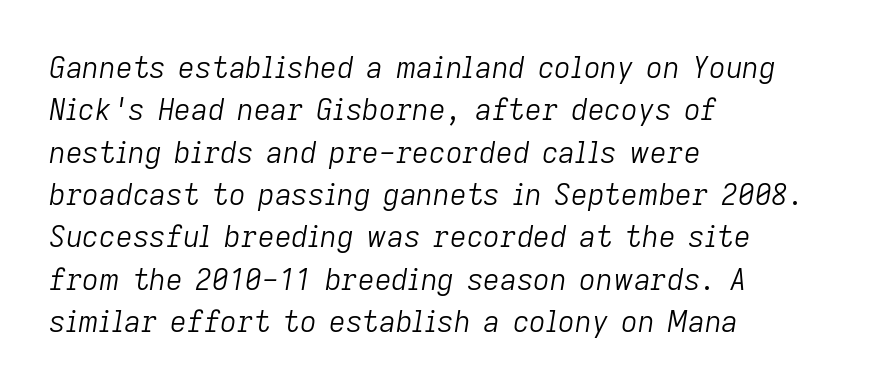
Q: Is the text bold? A: No.
Q: Is the text italic (slanted)? A: Yes, it leans right by about 9 degrees.
Q: Is the text underlined? A: No.
Q: How is the paragraph aligned? A: Left-aligned.
Q: Is the spacing between letters normal or unusually wide? A: Normal.
Q: Is the spacing between lines tight, normal or loose? A: Normal.
Q: Width (condensed, normal, or wide)? A: Normal.
Q: Stroke contrast? A: Low.
Q: x-height? A: Medium.
Q: Monospaced? A: No.
